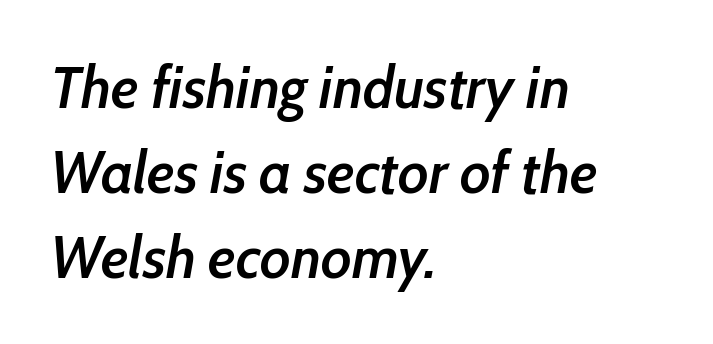
The image shows 60 px semibold, condensed type, italic (leaning right); set left-aligned, normal line spacing (1.42x), normal letter spacing, not underlined; low stroke contrast and a medium x-height.
